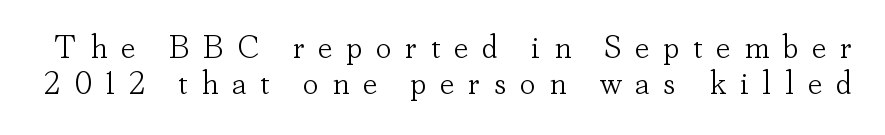
{"serif": "yes", "italic": "no", "bold": "no", "weight": "light", "width": "normal", "stroke_contrast": "low", "x_height": "small", "monospaced": "no", "underline": "no", "line_spacing": "tight", "line_spacing_ratio": 1.11, "letter_spacing": "wide", "letter_spacing_em": 0.42, "glyph_px": 32}
